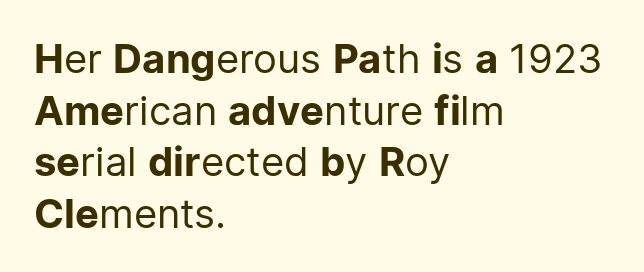
Type style note: lacks serifs. Regular leading. Upright lettering throughout. Which margin do the lines hug? The left one — the right edge is uneven.
